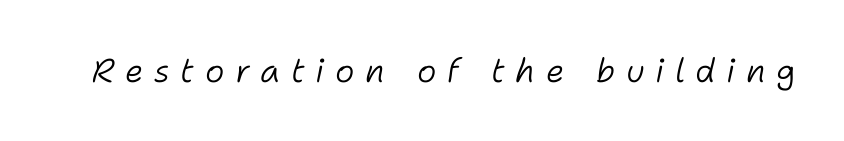
The image shows 33 px light type, italic (leaning right); set unusually wide letter spacing (+0.32 em), not underlined; low stroke contrast and a medium x-height.
